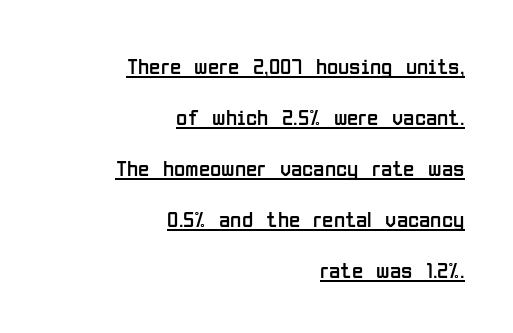
{"italic": "no", "bold": "no", "underline": "yes", "align": "right", "line_spacing": "loose", "line_spacing_ratio": 2.22, "letter_spacing": "normal", "letter_spacing_em": 0.0, "glyph_px": 23}
